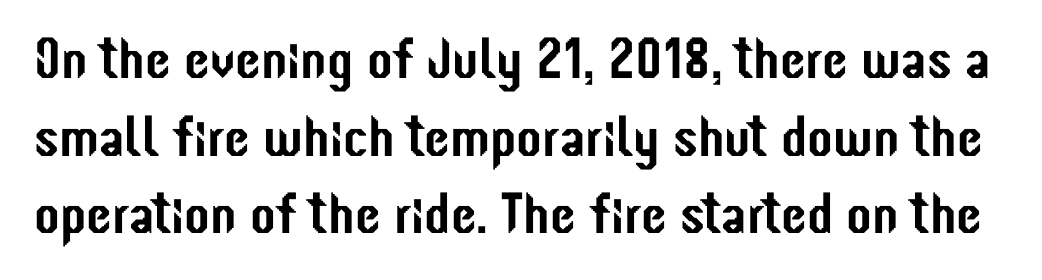
Regular leading. Unlike italic type, these characters show no tilt at all. Note the varied advance widths — an 'i' is clearly narrower than an 'm'. No feet cap the strokes, marking this as sans-serif type. Bare-footed words on every line.
